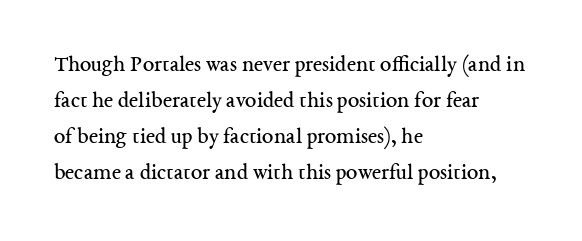
Q: Is the text bold? A: No.
Q: Is the text italic (slanted)? A: No, it is upright.
Q: Is the text underlined? A: No.
Q: How is the paragraph aligned? A: Left-aligned.
Q: Is the spacing between letters normal or unusually wide? A: Normal.
Q: Is the spacing between lines tight, normal or loose? A: Normal.
